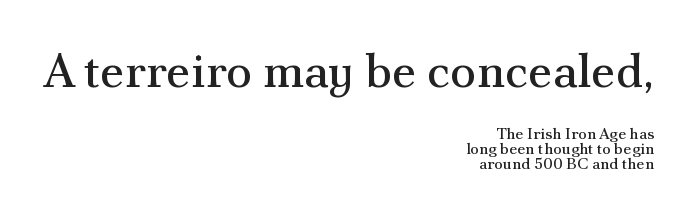
Q: Is the text bold? A: No.
Q: Is the text italic (slanted)? A: No, it is upright.
Q: Is the typeface a serif or a sans-serif typeface? A: Serif.
Q: Is the text underlined? A: No.
Q: How is the paragraph aligned? A: Right-aligned.
Q: Is the spacing between letters normal or unusually wide? A: Normal.
Q: Is the spacing between lines tight, normal or loose? A: Tight.
Q: Which block of text is set in a larger size, the first (top) or the second (bottom)? A: The first (top) one.
Q: Width (condensed, normal, or wide)? A: Normal.
Q: Stroke contrast? A: Medium.
Q: x-height? A: Small.
Q: Monospaced? A: No.
